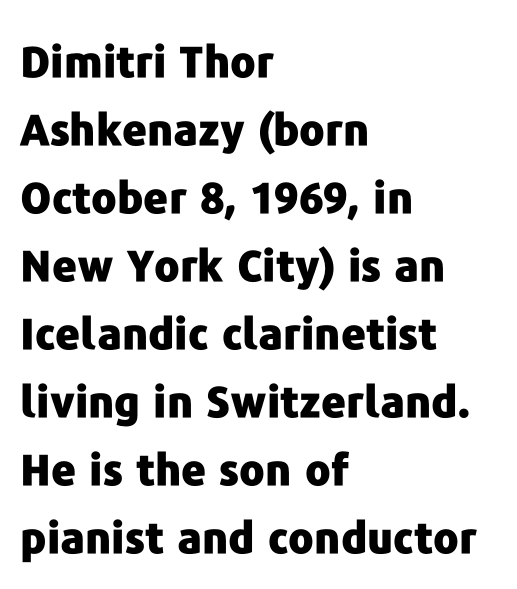
Character widths vary here, with narrow letters taking less room than wide ones. Standard letterfit; no display-style spreading of the glyphs. The rows are spaced the way most documents space them. Examine the stroke ends and you'll find no serifs.
